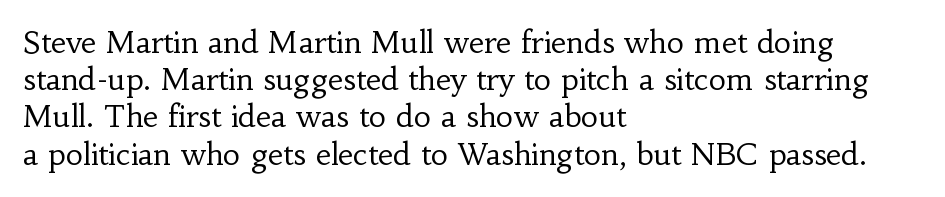
Observe the ordinary spacing: letters are neighbours, not strangers. Check under the words: just untouched page. A typesetter would call this proportional, since set widths differ per character. This is the regular roman posture of the typeface.
